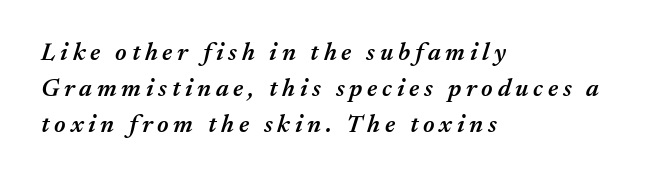
The image shows 25 px text type, italic (leaning right); set left-aligned, normal line spacing (1.45x), not underlined.
